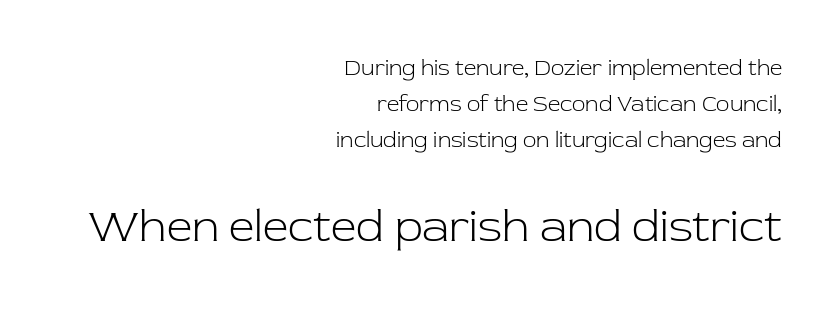
Default kerning and tracking; the words read as compact shapes. The space between consecutive lines is moderate. Stroke terminals: seriffed. Weight: not bold — regular or lighter. Here the designer chose a conventional face with non-uniform glyph widths.
